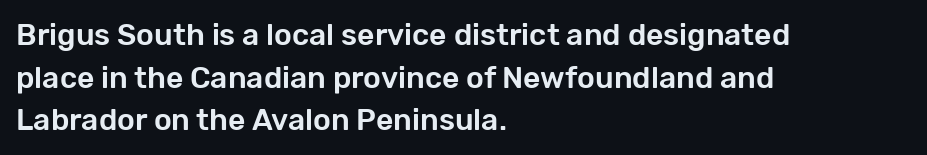
Q: Is the text italic (slanted)? A: No, it is upright.
Q: Is the typeface a serif or a sans-serif typeface? A: Sans-serif.
Q: Is the text underlined? A: No.
Q: How is the paragraph aligned? A: Left-aligned.
Q: Is the spacing between letters normal or unusually wide? A: Normal.
Q: Is the spacing between lines tight, normal or loose? A: Normal.
Q: Width (condensed, normal, or wide)? A: Normal.
Q: Stroke contrast? A: Low.
Q: x-height? A: Medium.
Q: Monospaced? A: No.
